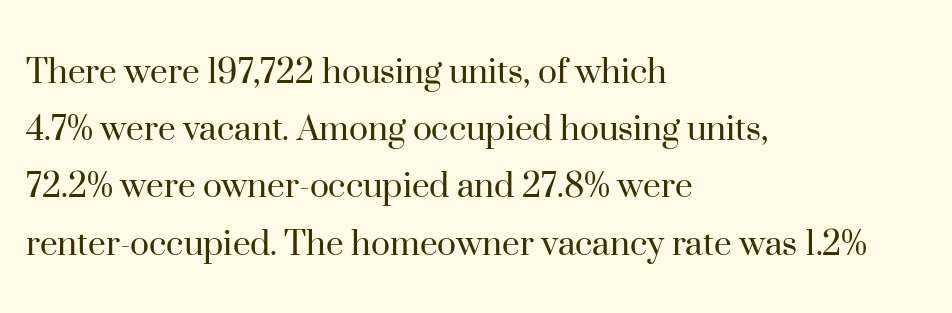
The image shows 40 px regular-weight serif type, upright; set left-aligned, normal line spacing (1.43x), normal letter spacing, not underlined; high stroke contrast and a small x-height.
